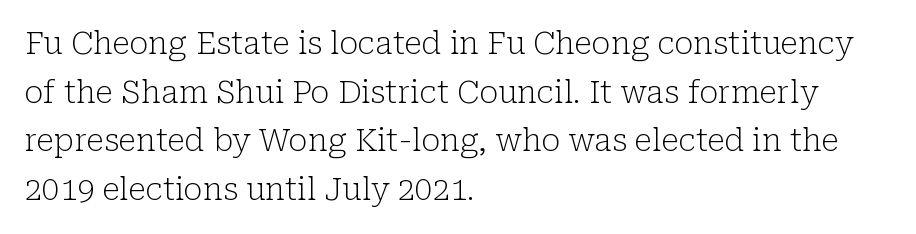
The image shows 31 px light serif type, upright; set left-aligned, normal line spacing (1.57x), normal letter spacing, not underlined; low stroke contrast and a medium x-height.
